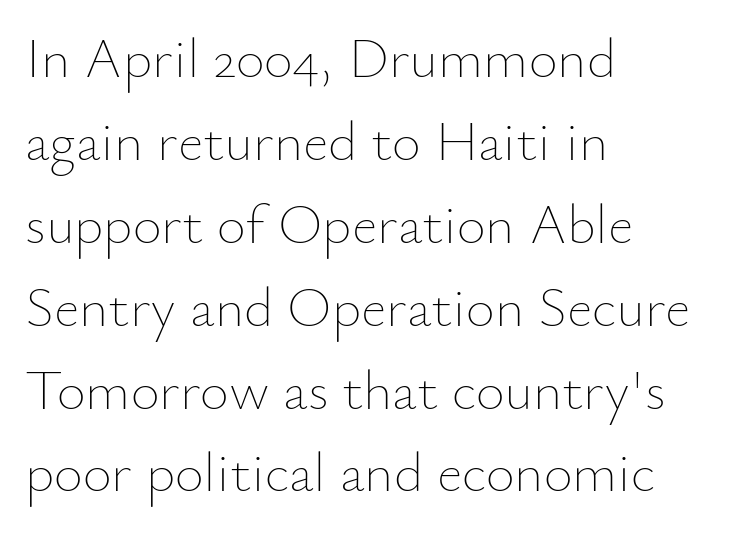
Q: Is the text bold? A: No.
Q: Is the text italic (slanted)? A: No, it is upright.
Q: Is the text underlined? A: No.
Q: How is the paragraph aligned? A: Left-aligned.
Q: Is the spacing between letters normal or unusually wide? A: Normal.
Q: Is the spacing between lines tight, normal or loose? A: Normal.
Q: Width (condensed, normal, or wide)? A: Normal.
Q: Stroke contrast? A: Low.
Q: x-height? A: Small.
Q: Monospaced? A: No.
